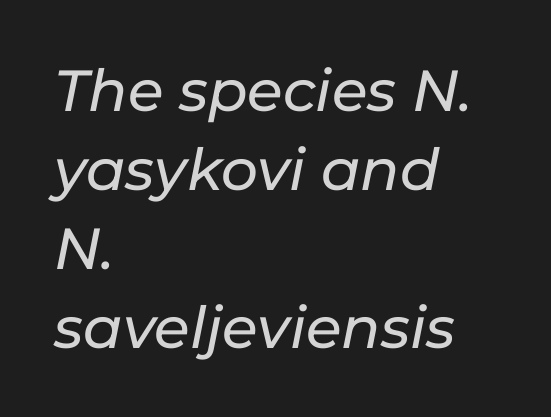
Q: Is the text italic (slanted)? A: Yes, it leans right by about 11 degrees.
Q: Is the text underlined? A: No.
Q: How is the paragraph aligned? A: Left-aligned.
Q: Is the spacing between letters normal or unusually wide? A: Normal.
Q: Is the spacing between lines tight, normal or loose? A: Normal.
Q: Width (condensed, normal, or wide)? A: Normal.
Q: Stroke contrast? A: Low.
Q: x-height? A: Medium.
Q: Monospaced? A: No.
